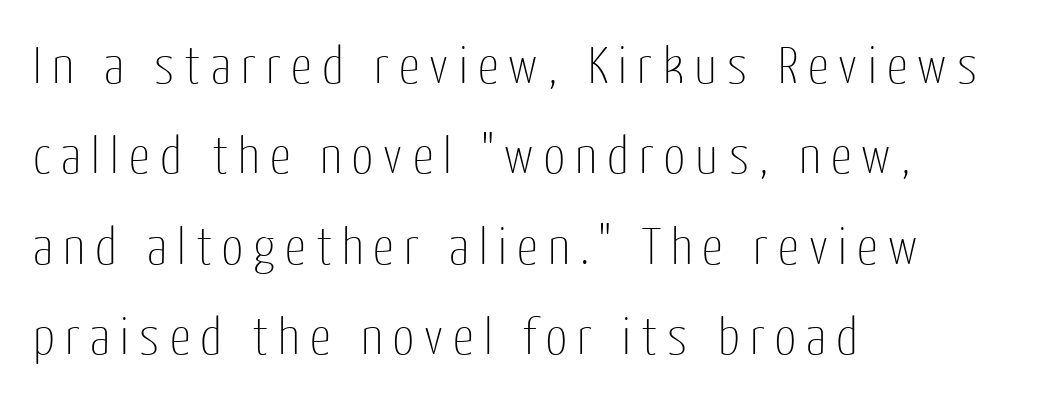
Words appear elongated and porous because spacing is wide. Layout note: lines flush left. Is this a sans? Yes — the strokes have no serifs. Posture: vertical.
